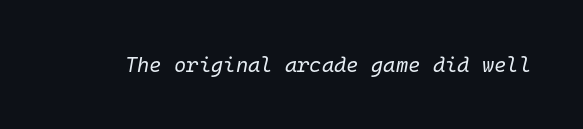
Honestly, the letter spacing is just normal — you wouldn't notice it. The specimen reads as italic at a glance. On a weight scale, this lands at 450 or below. The zone under the glyphs is completely vacant.
